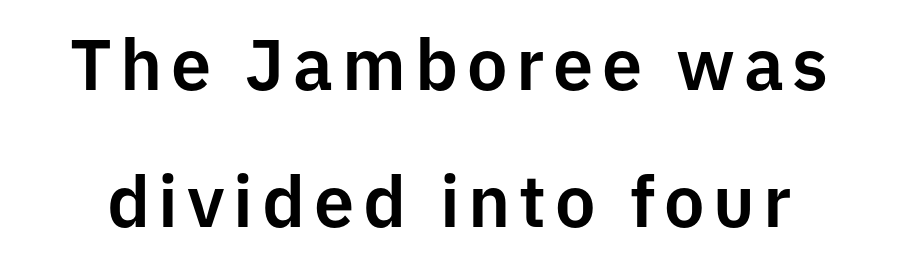
{"serif": "no", "italic": "no", "width": "normal", "stroke_contrast": "low", "x_height": "medium", "monospaced": "no", "underline": "no", "line_spacing": "loose", "line_spacing_ratio": 1.9, "glyph_px": 72}
